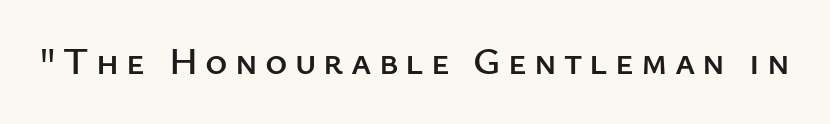
Note the varied advance widths — an 'i' is clearly narrower than an 'm'. Each letter's strokes conclude bluntly, with no projecting serifs. You can tell it's not italic because the verticals are truly vertical. Lines of text with bare space underneath.
